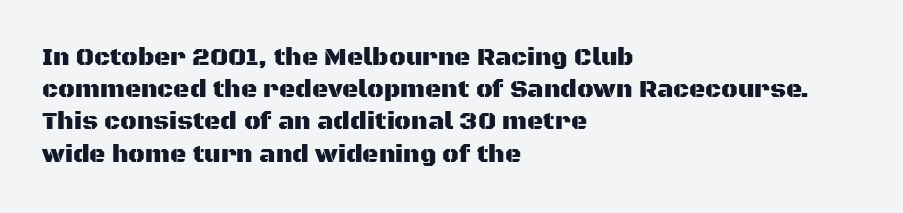
The image shows 25 px text type, upright; set left-aligned, normal line spacing (1.29x), normal letter spacing, not underlined.
